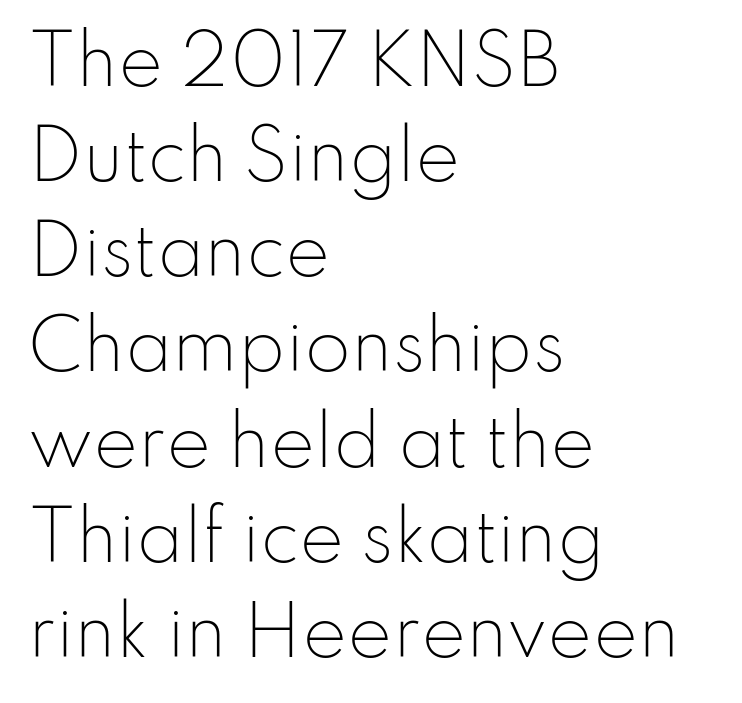
The image shows 67 px light sans-serif type, upright; set left-aligned, normal line spacing (1.42x), normal letter spacing, not underlined; low stroke contrast and a small x-height.
